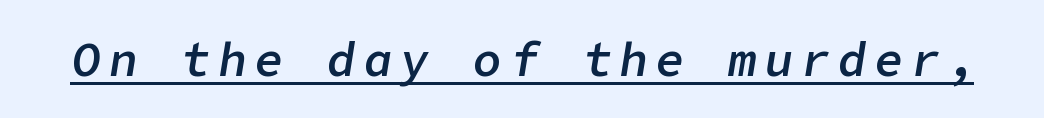
Q: Is the text bold? A: Semi-bold.
Q: Is the text italic (slanted)? A: Yes, it leans right by about 9 degrees.
Q: Is the text underlined? A: Yes.
Q: Width (condensed, normal, or wide)? A: Normal.
Q: Stroke contrast? A: Low.
Q: x-height? A: Medium.
